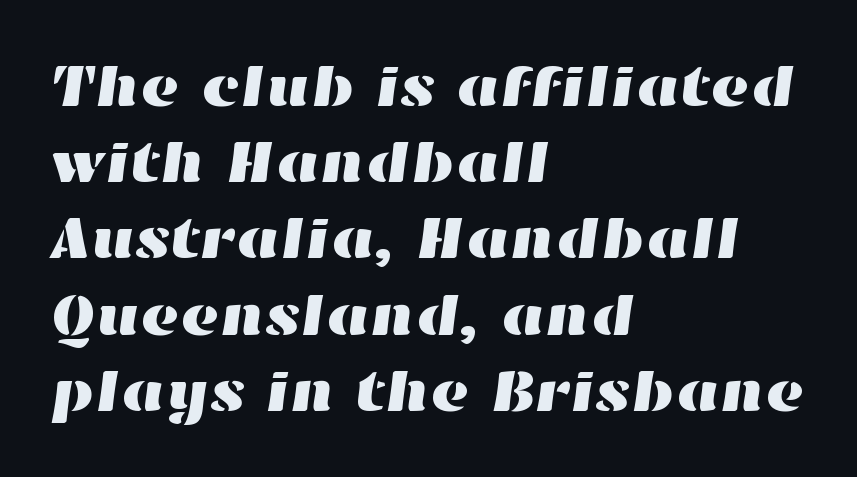
The image shows 60 px wide type; set left-aligned, normal line spacing (1.27x), normal letter spacing, not underlined; high stroke contrast and a medium x-height.
